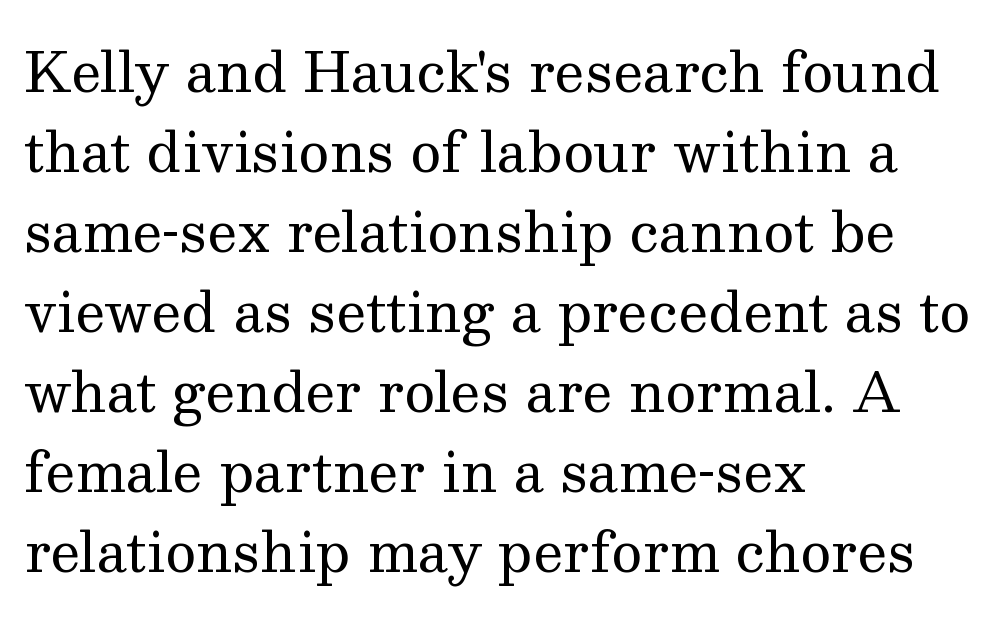
The image shows 54 px regular-weight serif type, upright; set left-aligned, normal line spacing (1.48x), normal letter spacing, not underlined; medium stroke contrast and a medium x-height.
